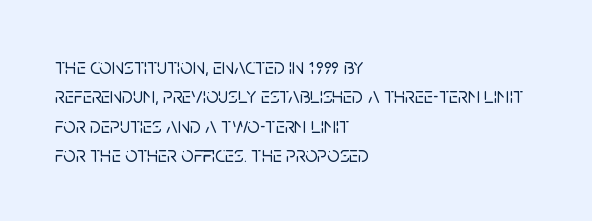
Q: Is the text italic (slanted)? A: No, it is upright.
Q: Is the text underlined? A: No.
Q: How is the paragraph aligned? A: Left-aligned.
Q: Is the spacing between letters normal or unusually wide? A: Normal.
Q: Is the spacing between lines tight, normal or loose? A: Normal.
